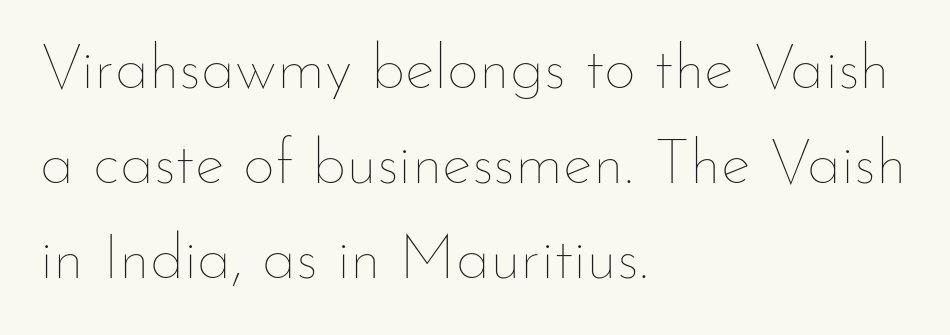
The image shows 63 px thin type, upright; set left-aligned, normal line spacing (1.51x), normal letter spacing, not underlined; low stroke contrast and a small x-height.
